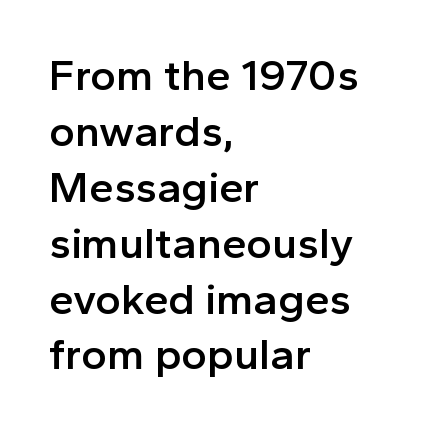
Any mark beneath the type? The region is blank. These lines are set flush left with a ragged right edge. Proportional: the letters do not fall into vertical columns. A somewhat darkened texture: the type is semibold rather than bold. Posture: upright roman. Does extra space separate the letters? No, they use regular spacing.
